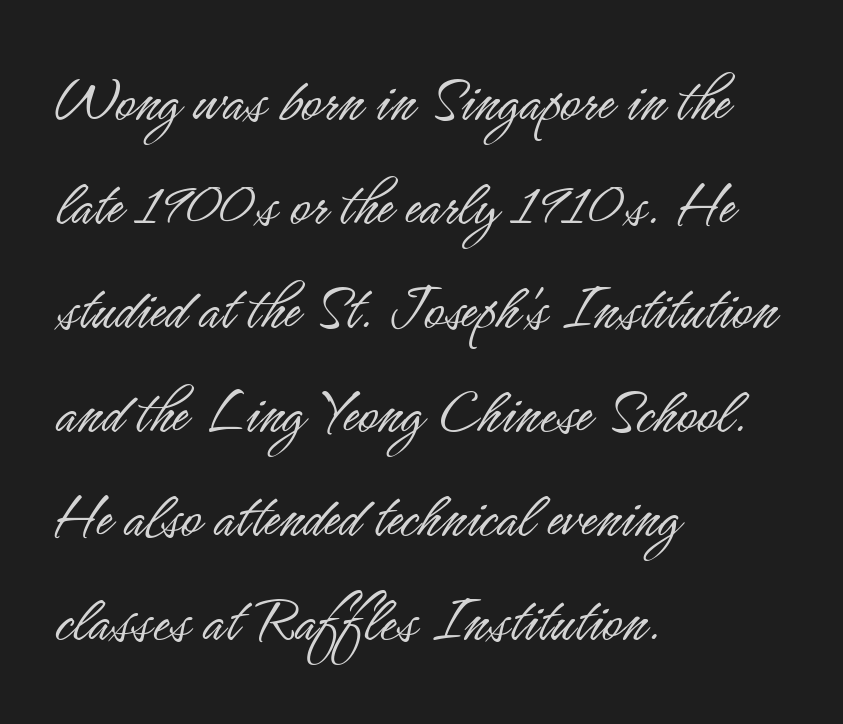
Q: Is the text bold? A: No.
Q: Is the text italic (slanted)? A: Yes.
Q: Is the typeface a serif or a sans-serif typeface? A: Sans-serif.
Q: Is the text underlined? A: No.
Q: How is the paragraph aligned? A: Left-aligned.
Q: Is the spacing between letters normal or unusually wide? A: Normal.
Q: Is the spacing between lines tight, normal or loose? A: Normal.
Q: Width (condensed, normal, or wide)? A: Condensed.
Q: Stroke contrast? A: Low.
Q: x-height? A: Small.
Q: Monospaced? A: No.
